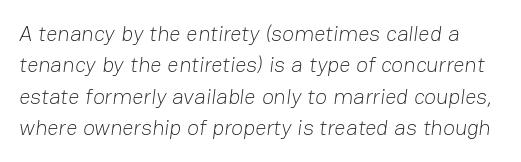
A typesetter would call this zero additional tracking. Vertically, the passage feels balanced, rows spaced as you'd expect. Underline: absent. This reads as an unemphasized weight, regular at the heaviest.
